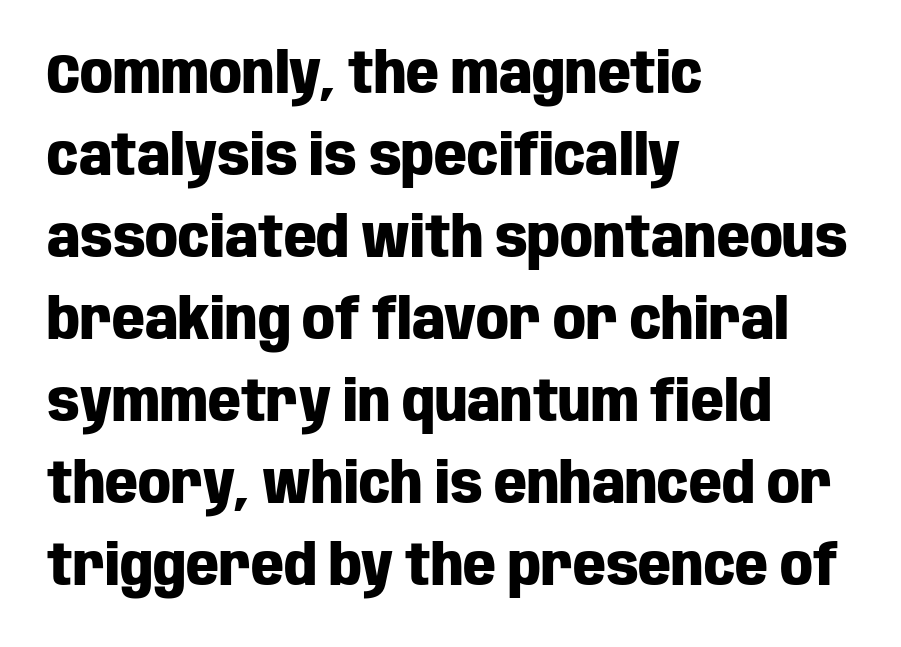
Q: Is the text bold? A: Yes.
Q: Is the text italic (slanted)? A: No, it is upright.
Q: Is the typeface a serif or a sans-serif typeface? A: Sans-serif.
Q: Is the text underlined? A: No.
Q: How is the paragraph aligned? A: Left-aligned.
Q: Is the spacing between letters normal or unusually wide? A: Normal.
Q: Is the spacing between lines tight, normal or loose? A: Normal.
Q: Width (condensed, normal, or wide)? A: Condensed.
Q: Stroke contrast? A: Low.
Q: x-height? A: Large.
Q: Monospaced? A: No.
